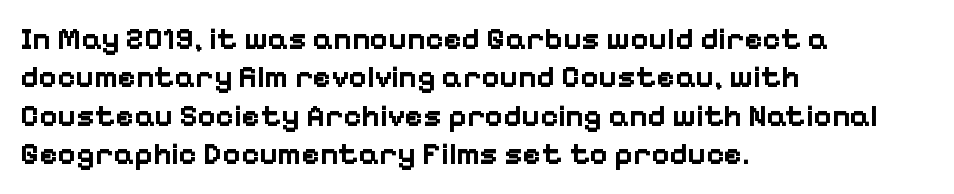
Q: Is the text bold? A: Yes.
Q: Is the text italic (slanted)? A: No, it is upright.
Q: Is the typeface a serif or a sans-serif typeface? A: Sans-serif.
Q: Is the text underlined? A: No.
Q: How is the paragraph aligned? A: Left-aligned.
Q: Is the spacing between letters normal or unusually wide? A: Normal.
Q: Width (condensed, normal, or wide)? A: Normal.
Q: Stroke contrast? A: Low.
Q: x-height? A: Medium.
Q: Monospaced? A: No.
